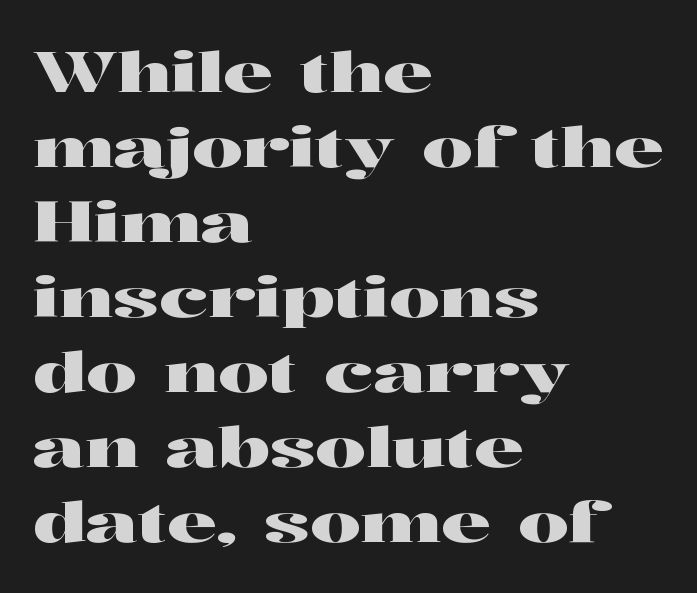
{"serif": "yes", "italic": "no", "width": "wide", "stroke_contrast": "high", "x_height": "medium", "monospaced": "no", "underline": "no", "align": "left", "line_spacing": "normal", "line_spacing_ratio": 1.34, "letter_spacing": "normal", "letter_spacing_em": 0.0, "glyph_px": 56}
